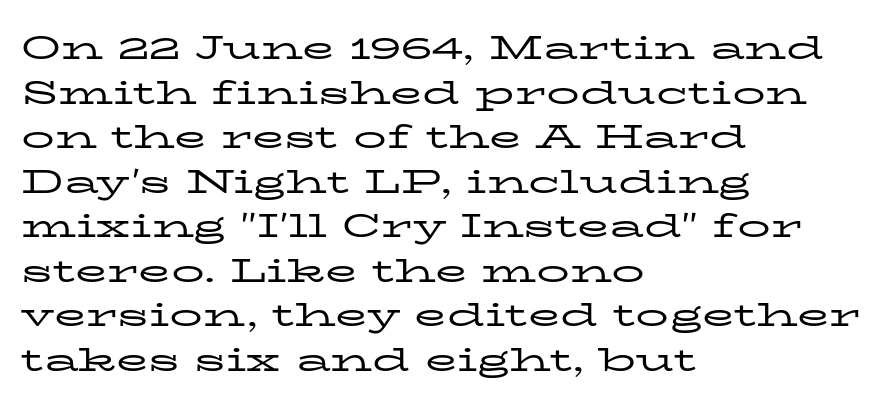
Q: Is the text bold? A: No.
Q: Is the text italic (slanted)? A: No, it is upright.
Q: Is the typeface a serif or a sans-serif typeface? A: Serif.
Q: Is the text underlined? A: No.
Q: How is the paragraph aligned? A: Left-aligned.
Q: Is the spacing between letters normal or unusually wide? A: Normal.
Q: Is the spacing between lines tight, normal or loose? A: Normal.
Q: Width (condensed, normal, or wide)? A: Wide.
Q: Stroke contrast? A: Low.
Q: x-height? A: Medium.
Q: Monospaced? A: No.
